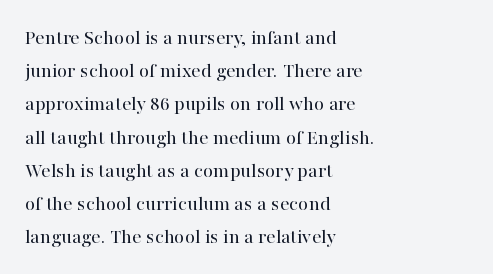
Q: Is the text bold? A: No.
Q: Is the text italic (slanted)? A: No, it is upright.
Q: Is the text underlined? A: No.
Q: How is the paragraph aligned? A: Left-aligned.
Q: Is the spacing between letters normal or unusually wide? A: Normal.
Q: Is the spacing between lines tight, normal or loose? A: Normal.
